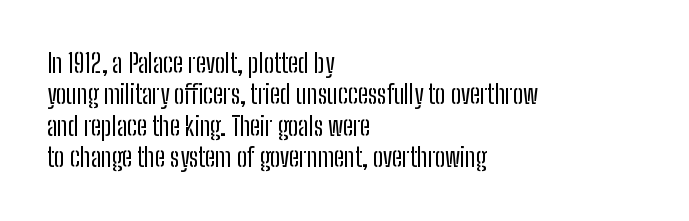
What stands out about the letter spacing? Nothing — it is the standard amount. The rendering anchors every line to the left-hand side. A light-to-regular cut is what we see here. Ordinary non-slanted type is in use.
